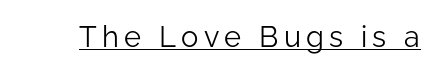
Q: Is the text bold? A: No.
Q: Is the text italic (slanted)? A: No, it is upright.
Q: Is the typeface a serif or a sans-serif typeface? A: Sans-serif.
Q: Is the text underlined? A: Yes.
Q: Width (condensed, normal, or wide)? A: Normal.
Q: Stroke contrast? A: Low.
Q: x-height? A: Medium.
Q: Monospaced? A: No.
